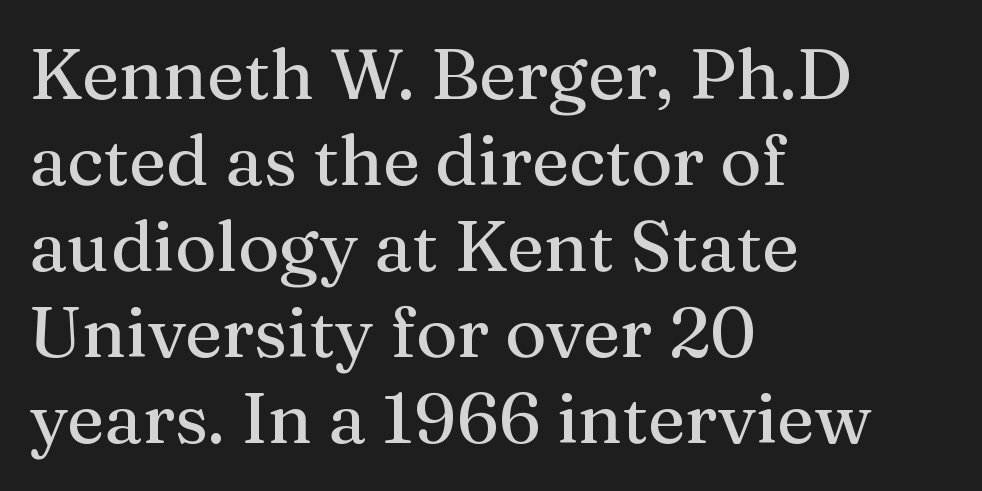
The image shows 71 px serif type, upright; set left-aligned, line spacing 1.21x, normal letter spacing, not underlined; medium stroke contrast and a medium x-height.
